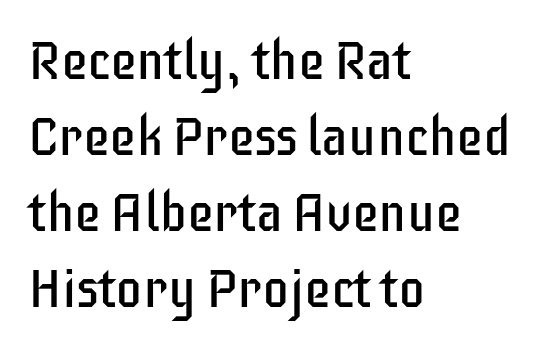
Q: Is the text bold? A: No.
Q: Is the text italic (slanted)? A: No, it is upright.
Q: Is the typeface a serif or a sans-serif typeface? A: Sans-serif.
Q: Is the text underlined? A: No.
Q: How is the paragraph aligned? A: Left-aligned.
Q: Is the spacing between letters normal or unusually wide? A: Normal.
Q: Is the spacing between lines tight, normal or loose? A: Normal.
Q: Width (condensed, normal, or wide)? A: Condensed.
Q: Stroke contrast? A: Low.
Q: x-height? A: Large.
Q: Monospaced? A: No.
